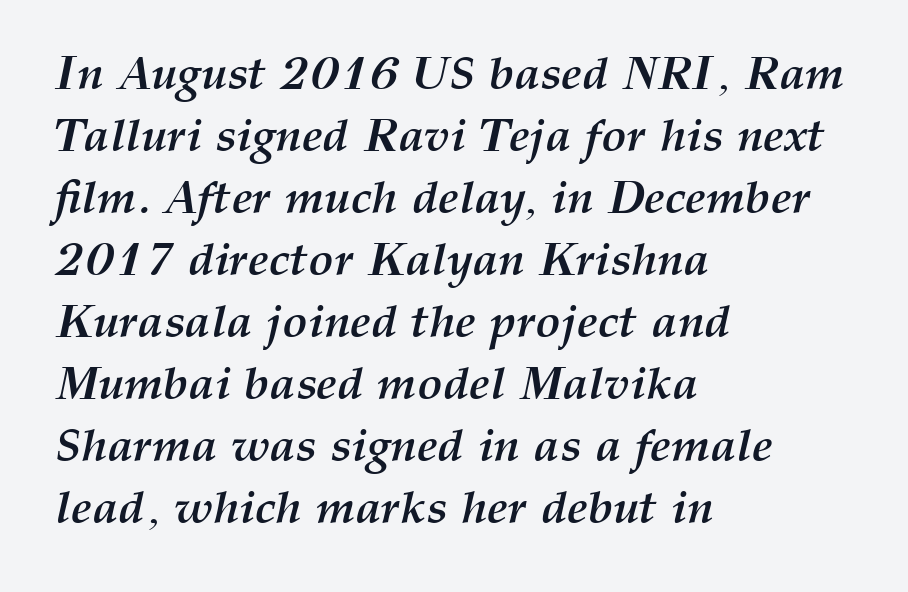
{"italic": "yes", "lean": "right", "slant_degrees": 12, "bold": "yes", "weight": "semibold", "width": "normal", "stroke_contrast": "medium", "x_height": "medium", "monospaced": "no", "underline": "no", "align": "left", "line_spacing": "normal", "line_spacing_ratio": 1.32, "letter_spacing": "normal", "letter_spacing_em": 0.0, "glyph_px": 47}
